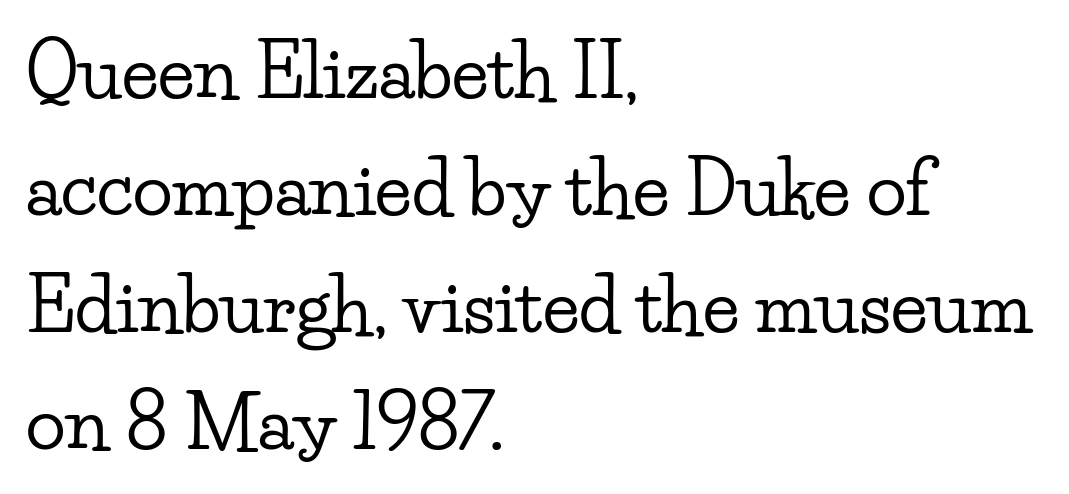
The image shows 74 px wide serif type, upright; set left-aligned, normal line spacing (1.58x), normal letter spacing, not underlined; low stroke contrast and a small x-height.
